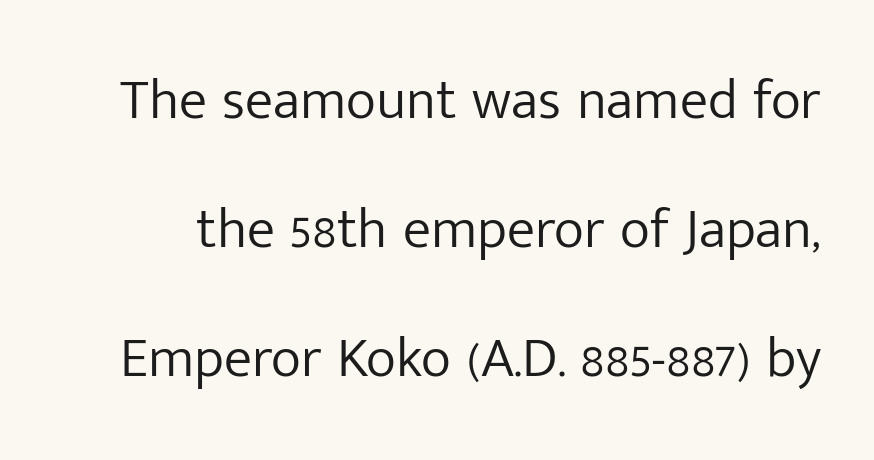
{"serif": "no", "italic": "no", "bold": "no", "weight": "light", "width": "normal", "stroke_contrast": "low", "x_height": "medium", "monospaced": "no", "underline": "no", "line_spacing": "loose", "line_spacing_ratio": 2.26, "letter_spacing": "normal", "letter_spacing_em": 0.0, "glyph_px": 57}
